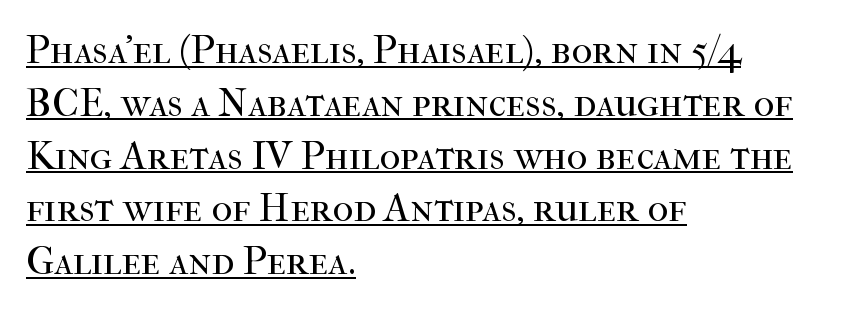
Q: Is the text bold? A: No.
Q: Is the text italic (slanted)? A: No, it is upright.
Q: Is the typeface a serif or a sans-serif typeface? A: Serif.
Q: Is the text underlined? A: Yes.
Q: How is the paragraph aligned? A: Left-aligned.
Q: Is the spacing between letters normal or unusually wide? A: Normal.
Q: Is the spacing between lines tight, normal or loose? A: Normal.
Q: Width (condensed, normal, or wide)? A: Normal.
Q: Stroke contrast? A: High.
Q: x-height? A: Medium.
Q: Monospaced? A: No.
